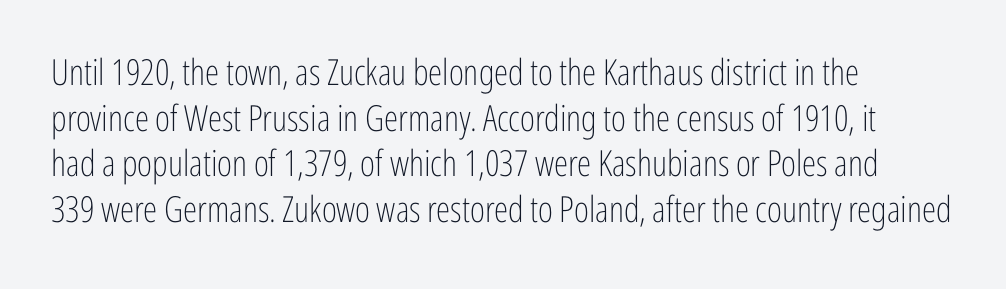
Q: Is the text bold? A: No.
Q: Is the text italic (slanted)? A: No, it is upright.
Q: Is the typeface a serif or a sans-serif typeface? A: Sans-serif.
Q: Is the text underlined? A: No.
Q: How is the paragraph aligned? A: Left-aligned.
Q: Is the spacing between letters normal or unusually wide? A: Normal.
Q: Is the spacing between lines tight, normal or loose? A: Normal.
Q: Width (condensed, normal, or wide)? A: Condensed.
Q: Stroke contrast? A: Low.
Q: x-height? A: Medium.
Q: Monospaced? A: No.
